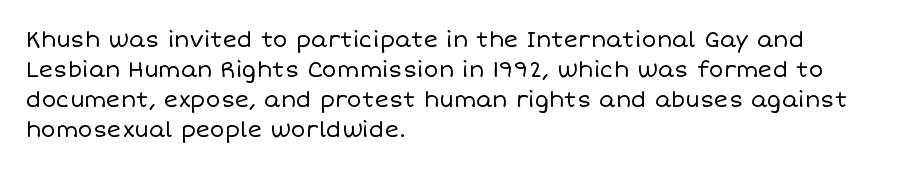
Reading down the column, the eye jumps a familiar distance to each next line. Left-aligned paragraph, ragged on the right. Check under the words: just untouched page. Nope, not italic — everything's standing straight.
